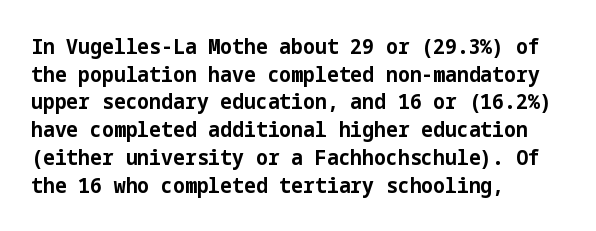
The image shows 21 px bold type, upright; set left-aligned, normal line spacing (1.32x), normal letter spacing, not underlined.
